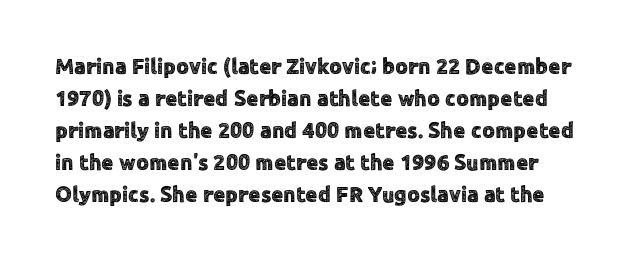
{"italic": "no", "underline": "no", "line_spacing": "normal", "line_spacing_ratio": 1.46, "letter_spacing": "normal", "letter_spacing_em": 0.0, "glyph_px": 22}
